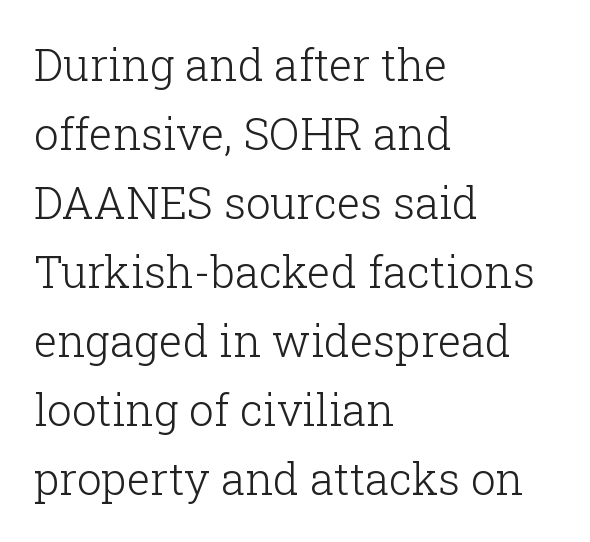
Beneath every word, the page is bare. This rendering employs a face with finishing strokes, i.e., a serif. The type sits square on the baseline with zero lean. Counters stay open thanks to moderate or lighter strokes. Each line starts at the same left margin while the right side varies. The letters advance in unequal steps, a hallmark of proportional type.
